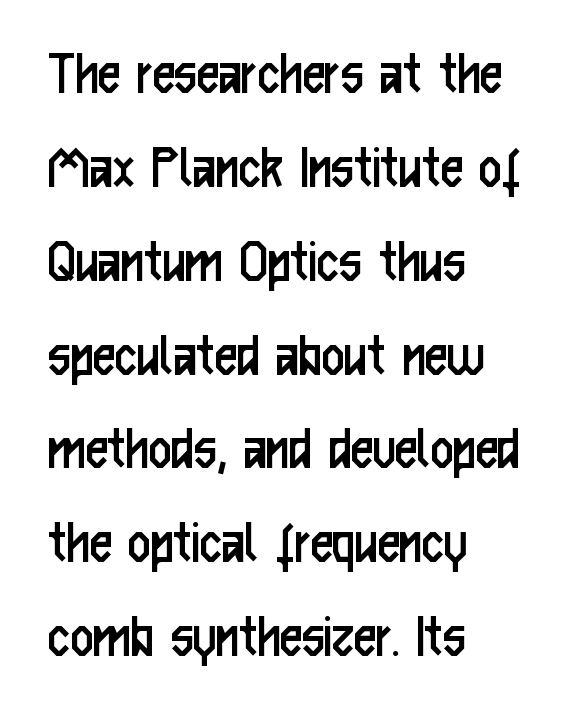
These lines keep a tight, regular rhythm from letter to letter. No feet cap the strokes, marking this as sans-serif type. Unbolded letterforms with no extra heft. These lines are rendered in a variable-pitch font. When letters stand straight like this, we call the style roman or upright. Horizontal bands of white between lines are of average thickness.
